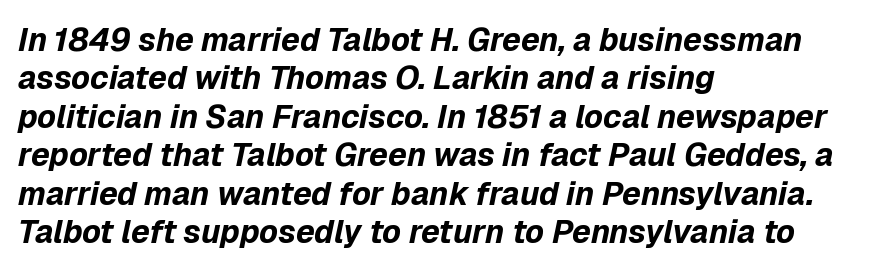
The specimen omits any rule beneath the text block's lines. The sample has been set heavy, in full bold. When letters slant like this, we call the style italic. This sample is left-justified, so line endings fall wherever the words run out.
